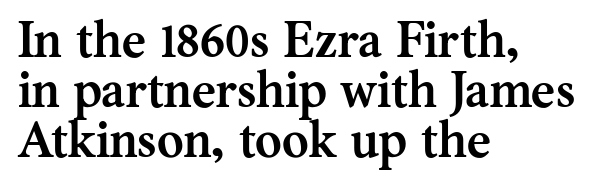
{"serif": "yes", "italic": "no", "bold": "yes", "weight": "semibold", "width": "normal", "stroke_contrast": "medium", "x_height": "medium", "monospaced": "no", "underline": "no", "align": "left", "line_spacing": "tight", "line_spacing_ratio": 0.98, "letter_spacing": "normal", "letter_spacing_em": 0.0, "glyph_px": 51}
